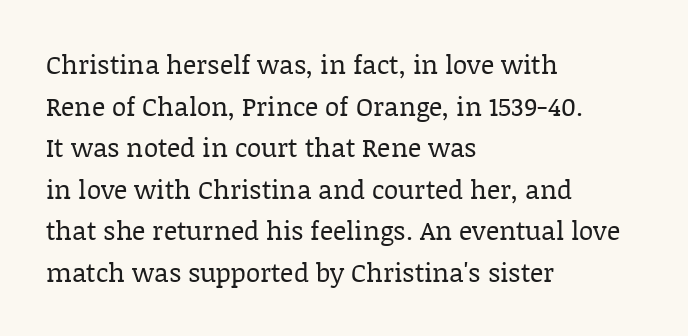
The image shows 26 px text type, upright; set left-aligned, normal line spacing (1.6x), normal letter spacing, not underlined.
